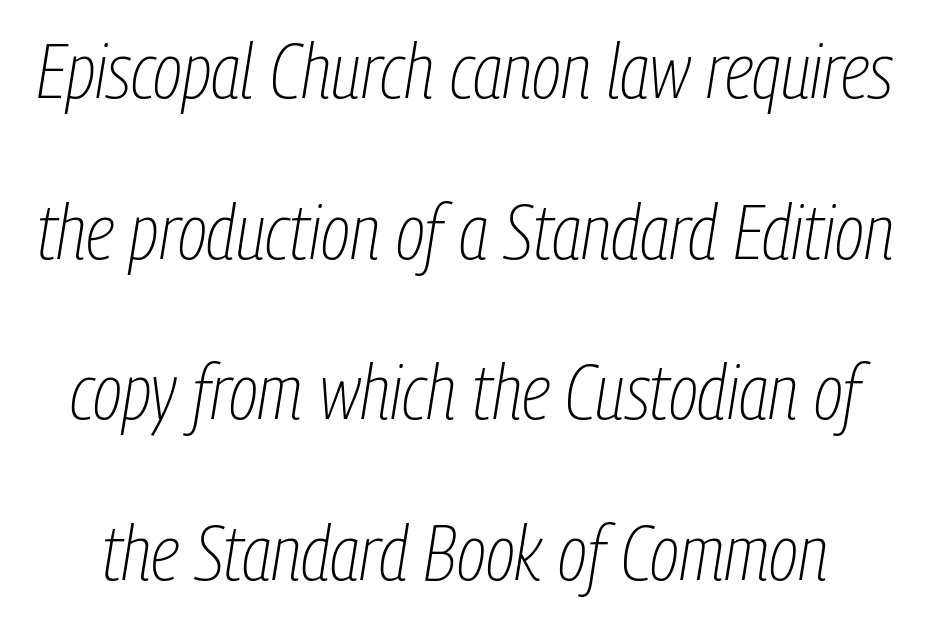
Q: Is the text bold? A: No.
Q: Is the text italic (slanted)? A: Yes, it leans right by about 9 degrees.
Q: Is the text underlined? A: No.
Q: Is the spacing between letters normal or unusually wide? A: Normal.
Q: Is the spacing between lines tight, normal or loose? A: Loose.
Q: Width (condensed, normal, or wide)? A: Condensed.
Q: Stroke contrast? A: Low.
Q: x-height? A: Medium.
Q: Monospaced? A: No.
